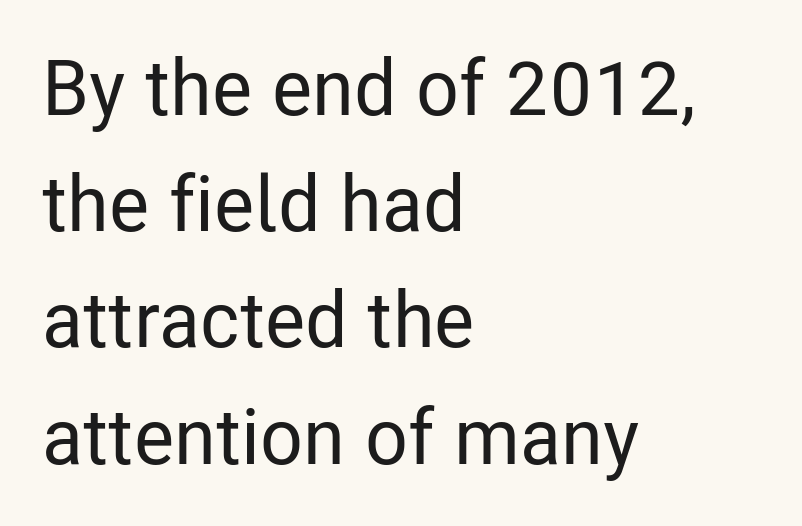
{"serif": "no", "italic": "no", "width": "condensed", "stroke_contrast": "low", "x_height": "medium", "monospaced": "no", "underline": "no", "align": "left", "line_spacing": "normal", "line_spacing_ratio": 1.49, "letter_spacing": "normal", "letter_spacing_em": 0.0, "glyph_px": 78}
